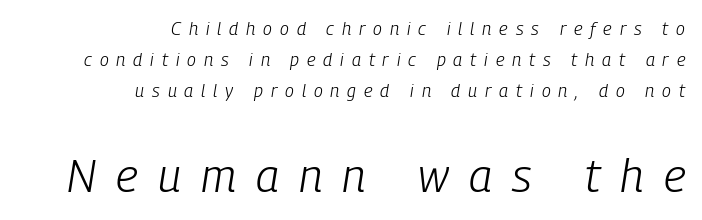
The image shows 46 px light, condensed type, italic (leaning right); set right-aligned, line spacing 1.72x, unusually wide letter spacing (+0.44 em), not underlined; the second (bottom) block is 2.56x larger; low stroke contrast and a medium x-height.
